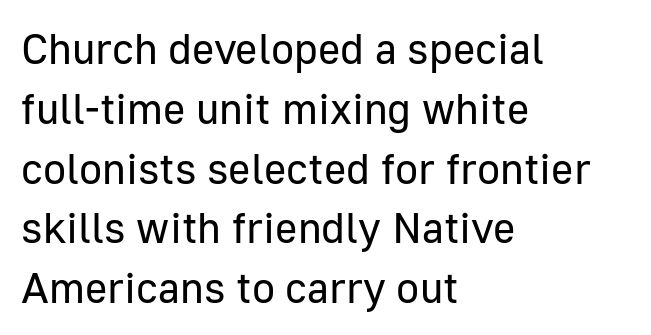
{"serif": "no", "italic": "no", "bold": "no", "weight": "regular", "width": "normal", "stroke_contrast": "low", "x_height": "medium", "monospaced": "no", "underline": "no", "align": "left", "line_spacing": "normal", "line_spacing_ratio": 1.39, "letter_spacing": "normal", "letter_spacing_em": 0.0, "glyph_px": 43}
